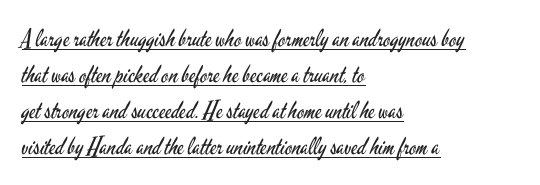
Q: Is the text bold? A: No.
Q: Is the text italic (slanted)? A: Yes.
Q: Is the text underlined? A: Yes.
Q: How is the paragraph aligned? A: Left-aligned.
Q: Is the spacing between letters normal or unusually wide? A: Normal.
Q: Is the spacing between lines tight, normal or loose? A: Normal.
